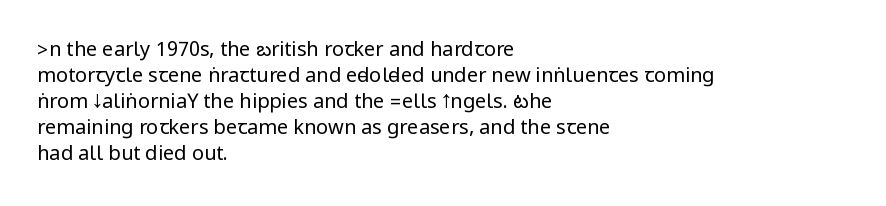
Q: Is the text bold? A: No.
Q: Is the text italic (slanted)? A: No, it is upright.
Q: Is the text underlined? A: No.
Q: How is the paragraph aligned? A: Left-aligned.
Q: Is the spacing between letters normal or unusually wide? A: Normal.
Q: Is the spacing between lines tight, normal or loose? A: Normal.
